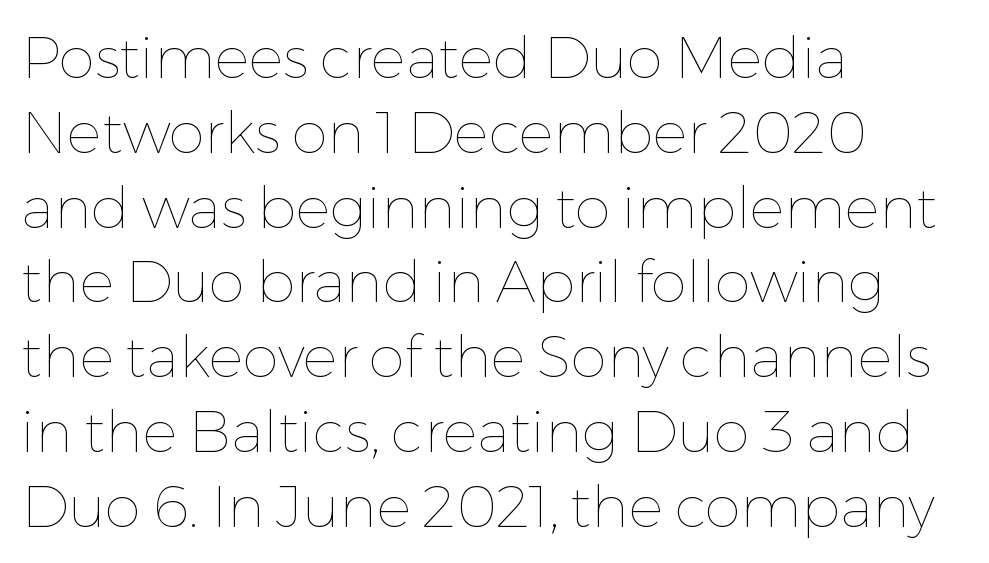
The image shows 58 px thin type, upright; set left-aligned, normal line spacing (1.29x), normal letter spacing, not underlined; low stroke contrast and a medium x-height.
